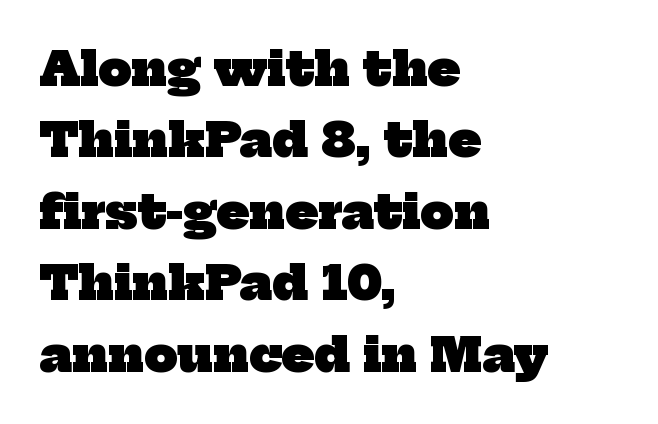
The passage shown is typed in a proportional face where columns would drift. Whoever set this chose a conventional vertical rhythm. These lines are composed in type with serifs. Short and long lines alike share a common starting point at left. There is no visible air inserted between adjacent glyphs. In terms of weight, the rendering is a true, heavy bold.
